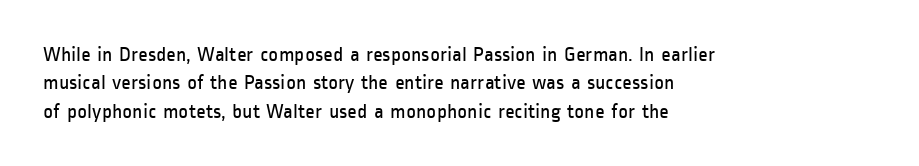
Q: Is the text bold? A: No.
Q: Is the text italic (slanted)? A: No, it is upright.
Q: Is the text underlined? A: No.
Q: How is the paragraph aligned? A: Left-aligned.
Q: Is the spacing between letters normal or unusually wide? A: Normal.
Q: Is the spacing between lines tight, normal or loose? A: Normal.
